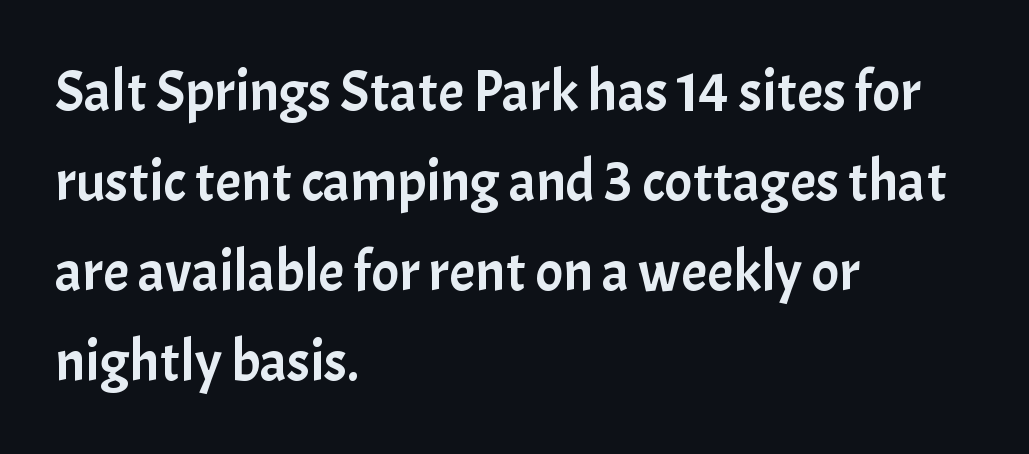
Q: Is the text italic (slanted)? A: No, it is upright.
Q: Is the typeface a serif or a sans-serif typeface? A: Sans-serif.
Q: Is the text underlined? A: No.
Q: How is the paragraph aligned? A: Left-aligned.
Q: Is the spacing between letters normal or unusually wide? A: Normal.
Q: Is the spacing between lines tight, normal or loose? A: Normal.
Q: Width (condensed, normal, or wide)? A: Normal.
Q: Stroke contrast? A: Low.
Q: x-height? A: Medium.
Q: Monospaced? A: No.
